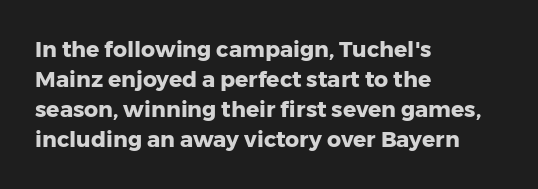
{"italic": "no", "bold": "yes", "underline": "no", "align": "left", "line_spacing": "normal", "line_spacing_ratio": 1.37, "letter_spacing": "normal", "letter_spacing_em": 0.0, "glyph_px": 22}
